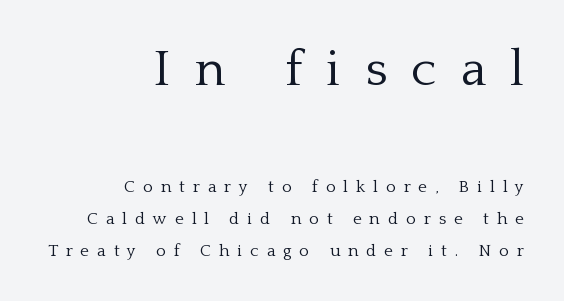
{"serif": "yes", "italic": "no", "bold": "no", "weight": "light", "width": "normal", "stroke_contrast": "low", "x_height": "medium", "monospaced": "no", "underline": "no", "align": "right", "line_spacing_ratio": 1.88, "letter_spacing": "wide", "letter_spacing_em": 0.47, "larger_block": "first", "size_ratio": 3.0, "glyph_px": 51}
